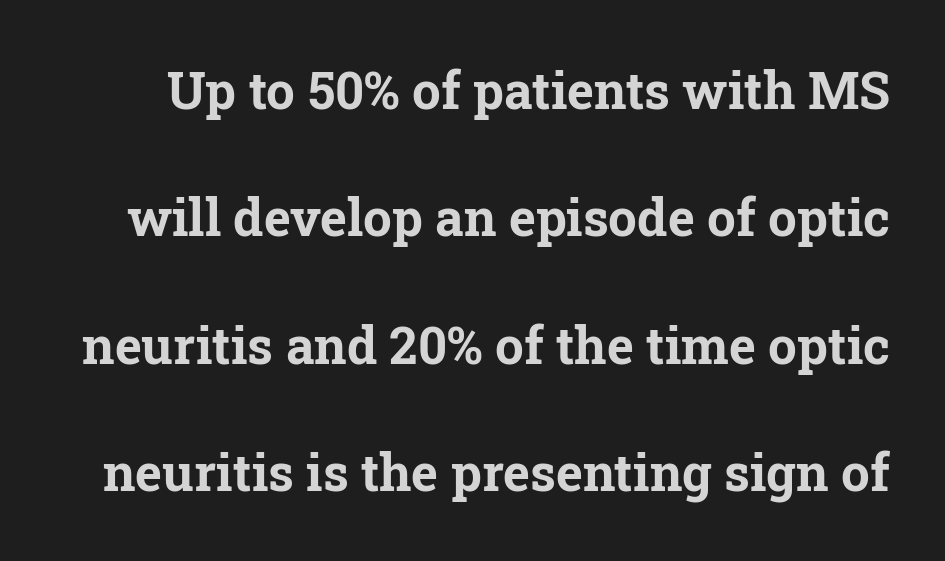
Q: Is the text bold? A: Yes.
Q: Is the text italic (slanted)? A: No, it is upright.
Q: Is the typeface a serif or a sans-serif typeface? A: Serif.
Q: Is the text underlined? A: No.
Q: Is the spacing between letters normal or unusually wide? A: Normal.
Q: Is the spacing between lines tight, normal or loose? A: Loose.
Q: Width (condensed, normal, or wide)? A: Normal.
Q: Stroke contrast? A: Low.
Q: x-height? A: Medium.
Q: Monospaced? A: No.
